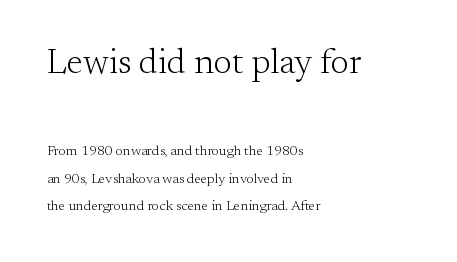
{"serif": "yes", "italic": "no", "bold": "no", "weight": "light", "width": "normal", "stroke_contrast": "medium", "x_height": "small", "monospaced": "no", "underline": "no", "align": "left", "line_spacing": "loose", "line_spacing_ratio": 1.97, "letter_spacing": "normal", "letter_spacing_em": 0.0, "larger_block": "first", "size_ratio": 2.5, "glyph_px": 35}
